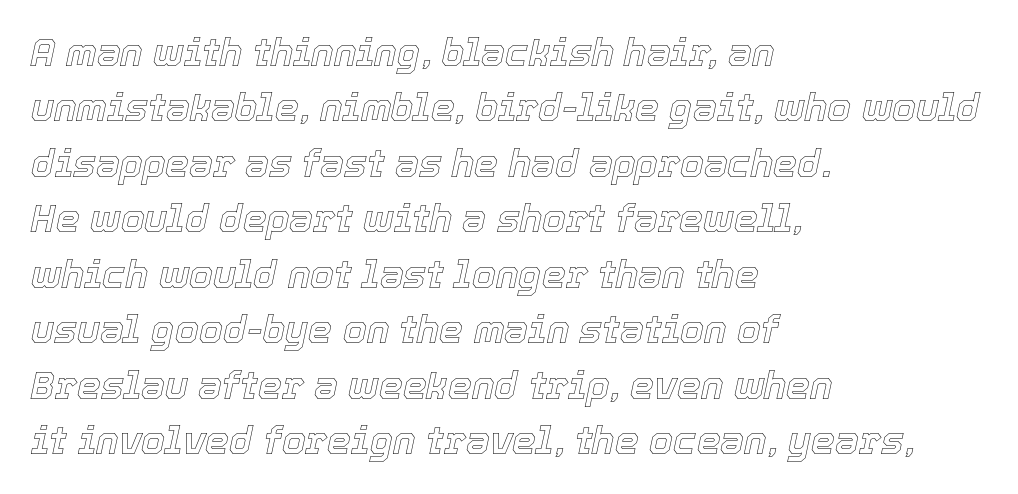
{"italic": "yes", "lean": "right", "slant_degrees": 12, "width": "normal", "x_height": "medium", "monospaced": "no", "underline": "no", "align": "left", "line_spacing": "normal", "line_spacing_ratio": 1.46, "letter_spacing": "normal", "letter_spacing_em": 0.0, "glyph_px": 38}
